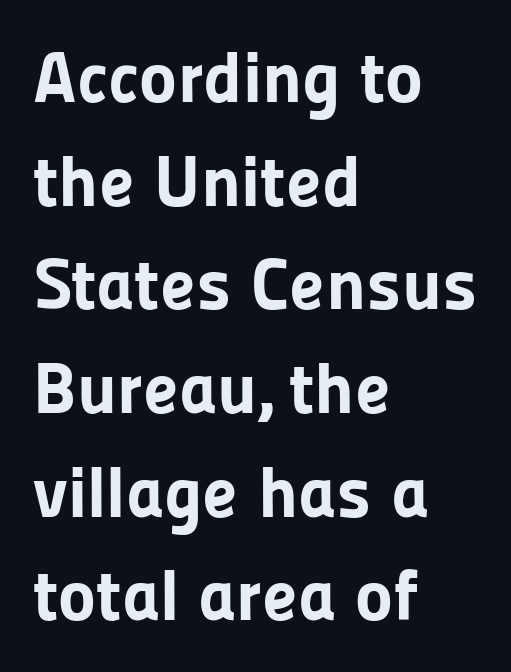
Typographically, this falls in the sans-serif category. Is there any slant? The stems are plumb. Observe the ordinary spacing: letters are neighbours, not strangers. Successive baselines arrive at the customary interval. The space directly below the letters is spotless. If you drew a ruler down the left edge, every line would touch it.
